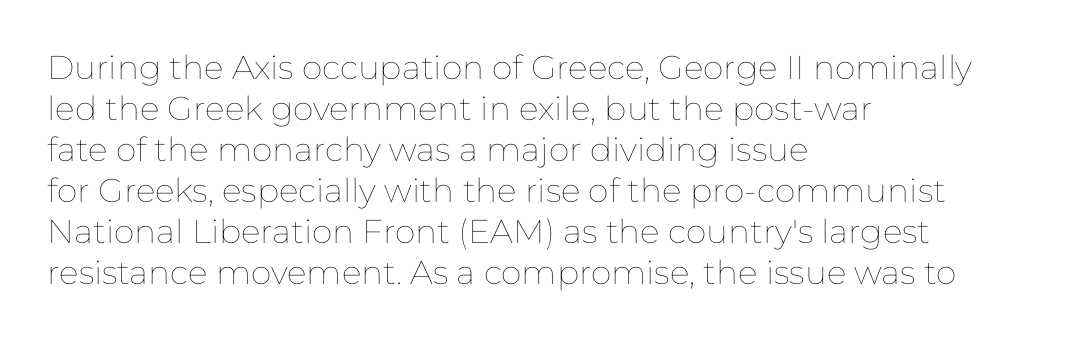
The image shows 33 px thin type, upright; set left-aligned, line spacing 1.24x, normal letter spacing, not underlined; low stroke contrast and a medium x-height.
